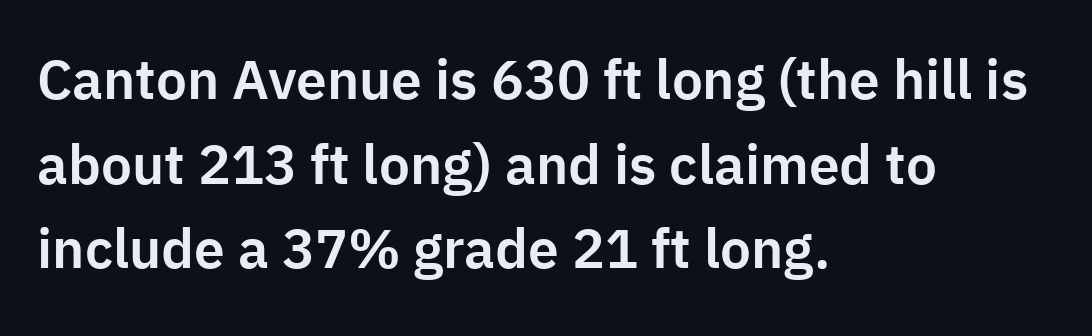
Summary of vertical rhythm: regular, with standard interline spacing. This sample uses an upright cut, with every glyph sitting square on the baseline. The gaps between neighbouring characters are ordinary and unremarkable. Regarding serifs, this sample does without them. Quick note: underline off.
